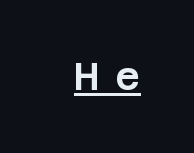
The image shows 38 px sans-serif type, upright; set unusually wide letter spacing (+0.43 em), underlined; low stroke contrast and a large x-height.
